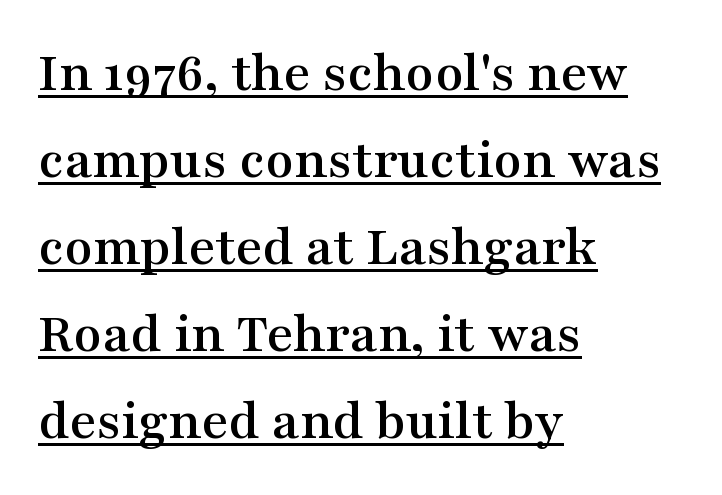
Q: Is the text italic (slanted)? A: No, it is upright.
Q: Is the typeface a serif or a sans-serif typeface? A: Serif.
Q: Is the text underlined? A: Yes.
Q: How is the paragraph aligned? A: Left-aligned.
Q: Is the spacing between letters normal or unusually wide? A: Normal.
Q: Is the spacing between lines tight, normal or loose? A: Normal.
Q: Width (condensed, normal, or wide)? A: Wide.
Q: Stroke contrast? A: Medium.
Q: x-height? A: Medium.
Q: Monospaced? A: No.
